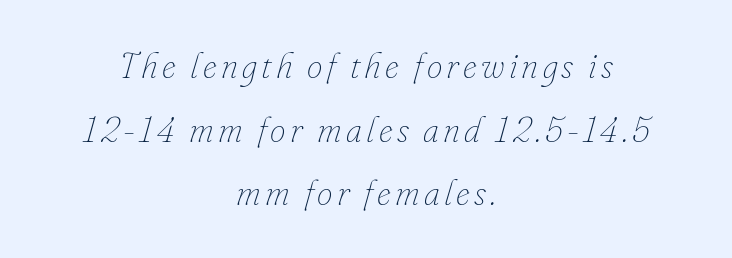
Slant detected: the letters are inclined. The lines are quadded center. Do the characters align in a grid? No, the font is proportional. The words here are not underlined. Heft: none added — not bold.
